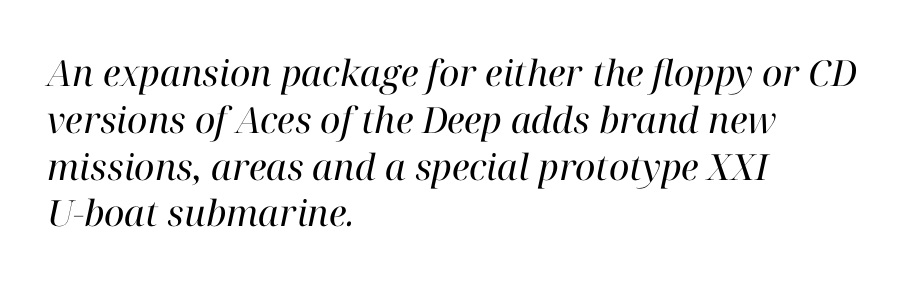
An italicized treatment has been applied to the whole sample. The rag falls on the right side of this text block. Look at the tracking — it's just the regular setting, nothing added. Compared with a typical body face, this is equally light or lighter still.
